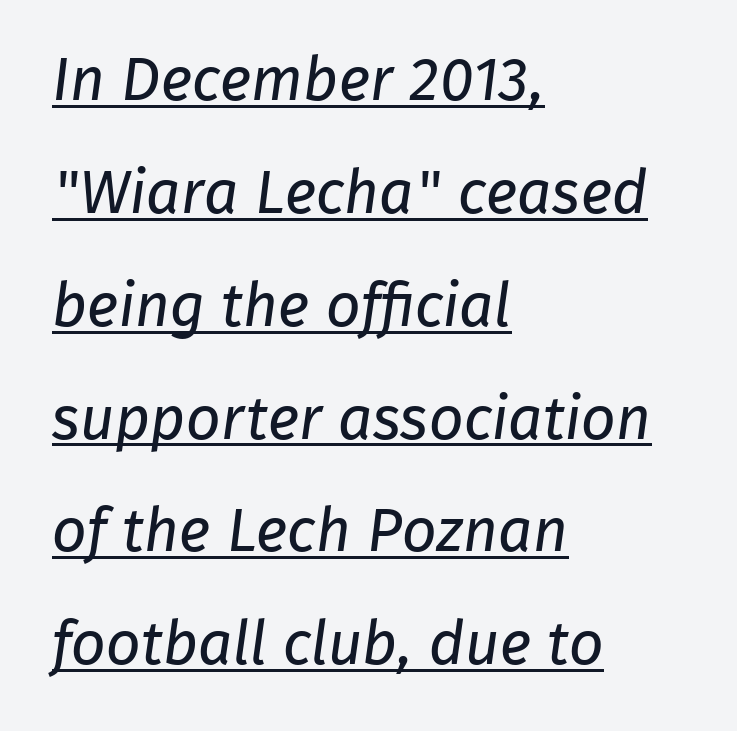
{"serif": "no", "bold": "no", "weight": "regular", "width": "normal", "stroke_contrast": "low", "x_height": "medium", "monospaced": "no", "underline": "yes", "align": "left", "line_spacing_ratio": 1.85, "letter_spacing": "normal", "letter_spacing_em": 0.0, "glyph_px": 61}
